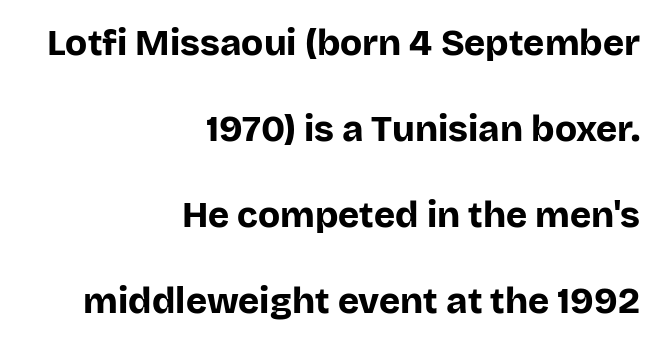
{"serif": "no", "italic": "no", "bold": "yes", "weight": "bold", "width": "normal", "stroke_contrast": "low", "x_height": "large", "monospaced": "no", "underline": "no", "align": "right", "line_spacing": "loose", "line_spacing_ratio": 2.39, "letter_spacing": "normal", "letter_spacing_em": 0.0, "glyph_px": 36}
